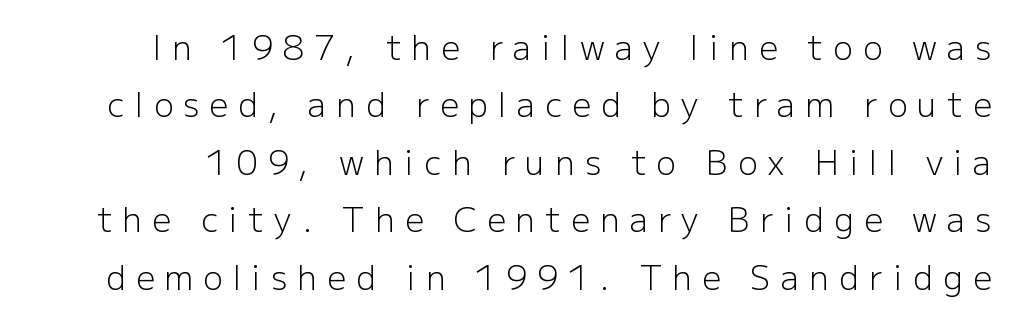
Q: Is the text bold? A: No.
Q: Is the text italic (slanted)? A: No, it is upright.
Q: Is the typeface a serif or a sans-serif typeface? A: Sans-serif.
Q: Is the text underlined? A: No.
Q: Is the spacing between letters normal or unusually wide? A: Unusually wide.
Q: Width (condensed, normal, or wide)? A: Normal.
Q: Stroke contrast? A: Low.
Q: x-height? A: Medium.
Q: Monospaced? A: No.
